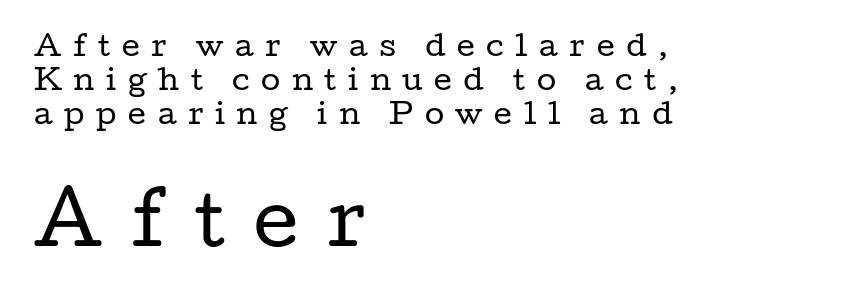
The passage is arranged the way most books set body copy — flush left. The string is rendered with underlining switched off. These glyphs show unthickened strokes, regular width or finer. I'd call this a serif setting — the letters wear small feet. Look at the glyph heights: the lower group is clearly the bigger setting. Think of a printed novel: that variable character pitch is what you see here.
